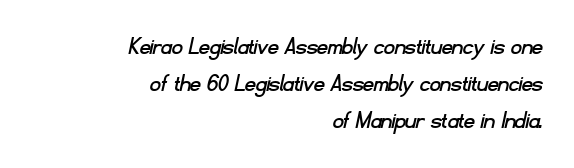
The image shows 26 px text type; set right-aligned, normal line spacing (1.43x), normal letter spacing, not underlined.
